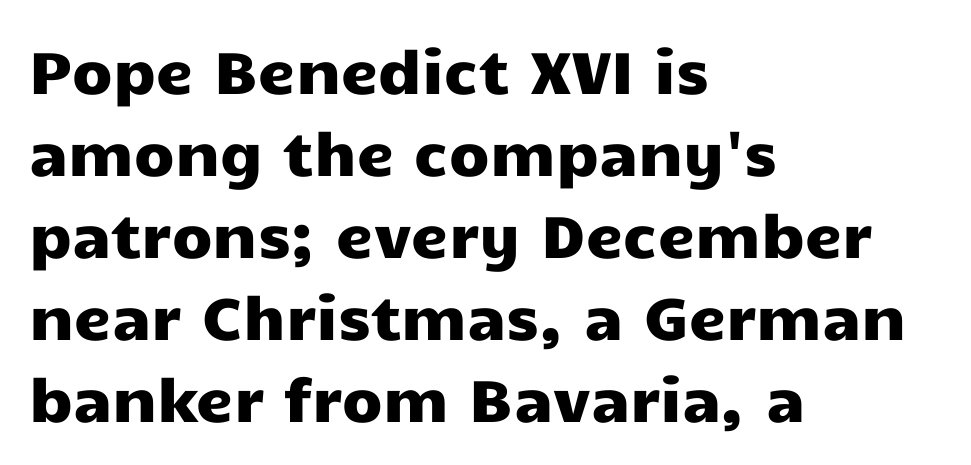
The image shows 59 px wide sans-serif type, upright; set left-aligned, normal line spacing (1.39x), normal letter spacing, not underlined; low stroke contrast and a medium x-height.
